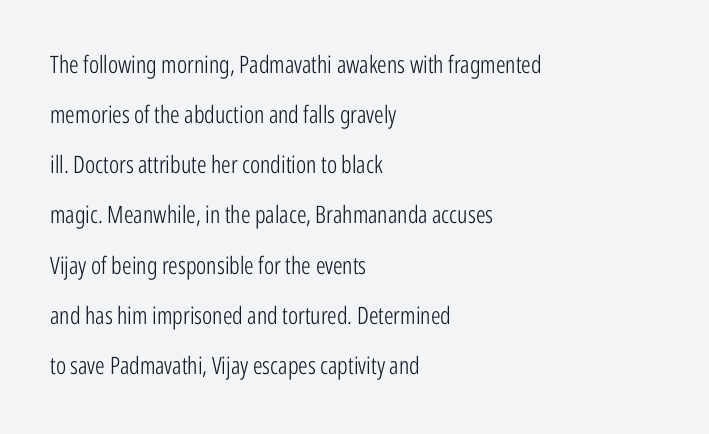
Q: Is the text bold? A: No.
Q: Is the text italic (slanted)? A: No, it is upright.
Q: Is the text underlined? A: No.
Q: How is the paragraph aligned? A: Left-aligned.
Q: Is the spacing between letters normal or unusually wide? A: Normal.
Q: Is the spacing between lines tight, normal or loose? A: Loose.
